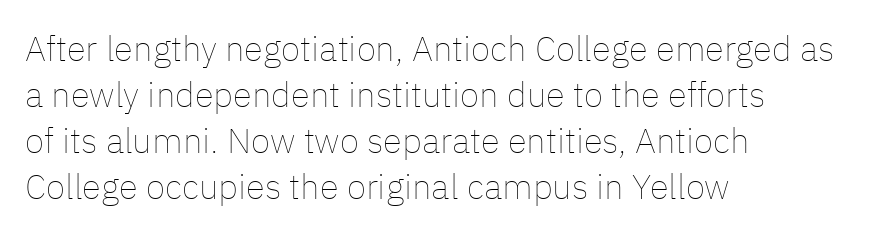
Unmarked baselines from the first word to the last. All the whitespace from short lines collects on the right. If you drew a line through each stem, it would be perfectly vertical. Vertical spacing — default. Glyph-to-glyph distance matches everyday printed text.
